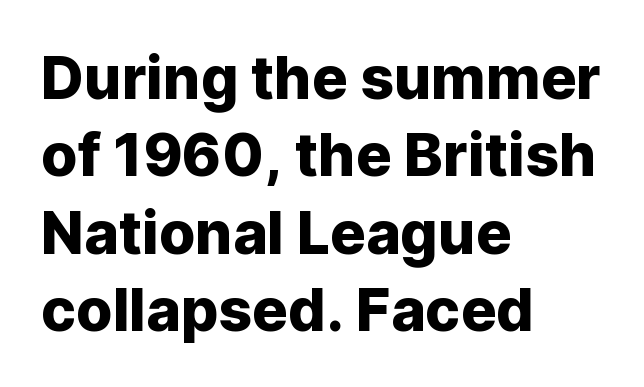
{"serif": "no", "italic": "no", "width": "normal", "stroke_contrast": "low", "x_height": "medium", "monospaced": "no", "underline": "no", "align": "left", "line_spacing": "normal", "line_spacing_ratio": 1.31, "letter_spacing": "normal", "letter_spacing_em": 0.0, "glyph_px": 59}
